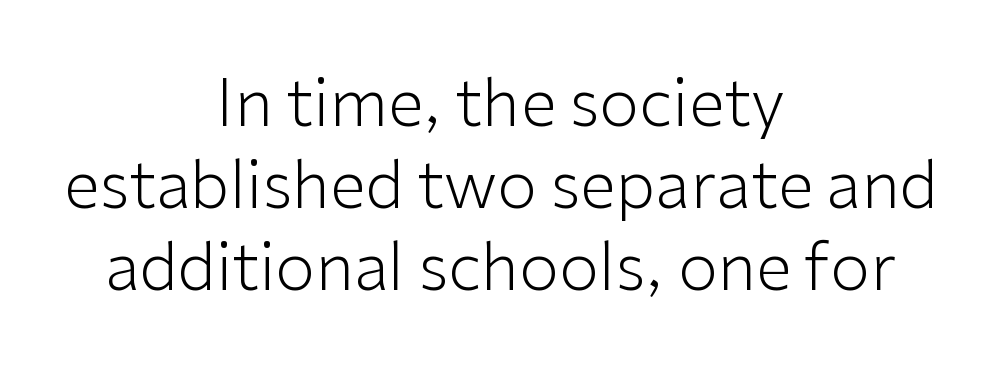
The rag falls on both sides of this text block equally. Is the letter spacing exaggerated? No — it looks like the ordinary default. Rows of type keep a routine distance in the vertical direction. Heft: none added — not bold.
